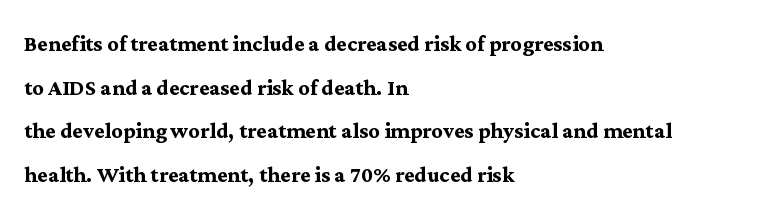
The image shows 28 px semibold serif type, upright; set left-aligned, normal line spacing (1.56x), normal letter spacing, not underlined; medium stroke contrast and a medium x-height.
